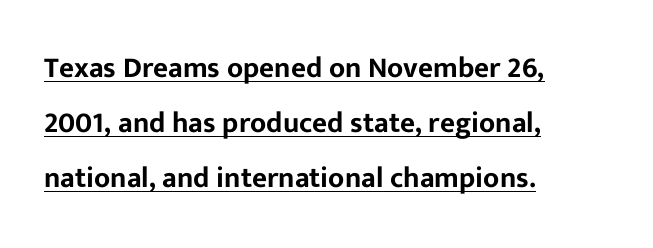
Vertically, the passage feels expansive, rows floating well apart. Style check: upright. Leftover space on each line is placed entirely after the last word. Check where the strokes stop: nothing finishes them off — pure sans. Check the space under the baseline: a stroke is drawn there.
